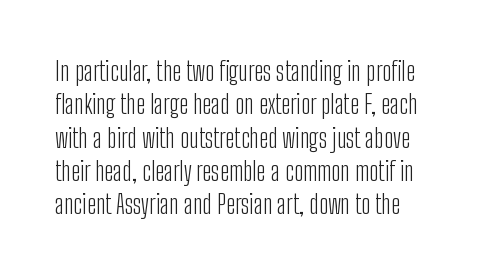
Quick note: interline space is typical. The strokes carry an ordinary text weight at most. Posture: upright roman. A typesetter would call this zero additional tracking. Bare-footed words on every line.
